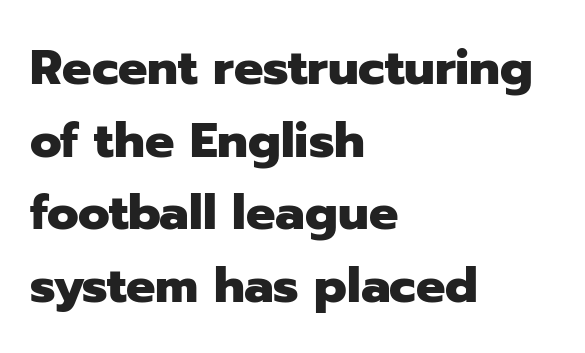
The image shows 49 px heavy sans-serif type, upright; set left-aligned, normal line spacing (1.48x), normal letter spacing, not underlined; low stroke contrast and a medium x-height.
